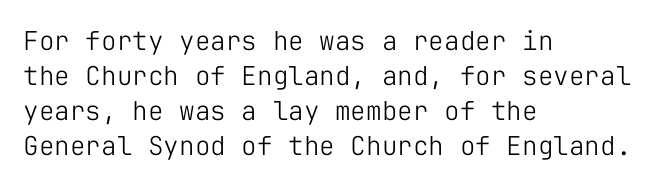
The strip under each line holds only bare page. Short note: letters normally spaced. The axis of the letterforms is exactly vertical. Line spacing here is normal. The rendering anchors every line to the left-hand side.
